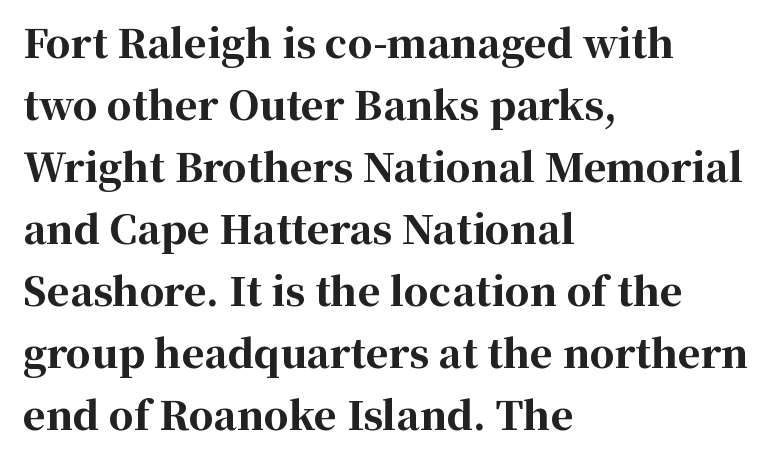
{"serif": "yes", "italic": "no", "bold": "yes", "weight": "bold", "width": "normal", "stroke_contrast": "high", "x_height": "medium", "monospaced": "no", "underline": "no", "align": "left", "line_spacing": "normal", "line_spacing_ratio": 1.59, "letter_spacing": "normal", "letter_spacing_em": 0.0, "glyph_px": 39}
